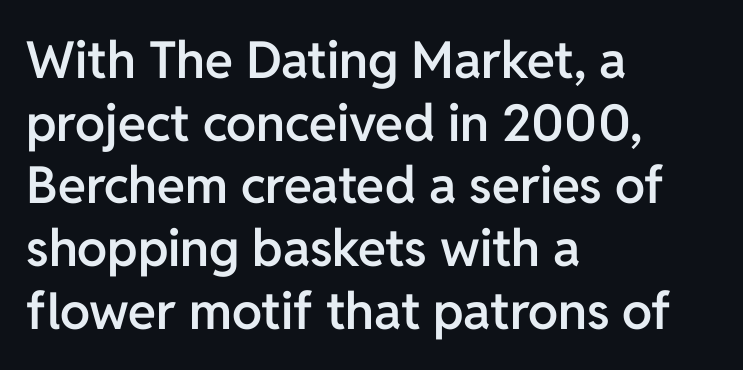
Q: Is the text bold? A: Semi-bold.
Q: Is the text italic (slanted)? A: No, it is upright.
Q: Is the typeface a serif or a sans-serif typeface? A: Sans-serif.
Q: Is the text underlined? A: No.
Q: How is the paragraph aligned? A: Left-aligned.
Q: Is the spacing between letters normal or unusually wide? A: Normal.
Q: Width (condensed, normal, or wide)? A: Normal.
Q: Stroke contrast? A: Low.
Q: x-height? A: Medium.
Q: Monospaced? A: No.
